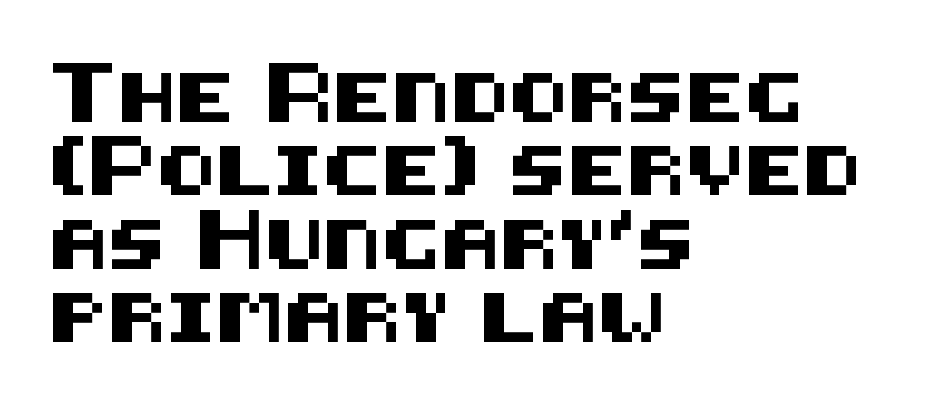
Q: Is the text italic (slanted)? A: No, it is upright.
Q: Is the typeface a serif or a sans-serif typeface? A: Sans-serif.
Q: Is the text underlined? A: No.
Q: How is the paragraph aligned? A: Left-aligned.
Q: Is the spacing between letters normal or unusually wide? A: Normal.
Q: Is the spacing between lines tight, normal or loose? A: Normal.
Q: Width (condensed, normal, or wide)? A: Normal.
Q: Stroke contrast? A: Medium.
Q: x-height? A: Large.
